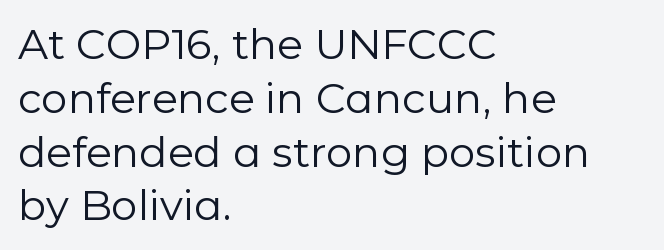
Q: Is the text bold? A: No.
Q: Is the text italic (slanted)? A: No, it is upright.
Q: Is the typeface a serif or a sans-serif typeface? A: Sans-serif.
Q: Is the text underlined? A: No.
Q: How is the paragraph aligned? A: Left-aligned.
Q: Is the spacing between letters normal or unusually wide? A: Normal.
Q: Is the spacing between lines tight, normal or loose? A: Normal.
Q: Width (condensed, normal, or wide)? A: Normal.
Q: Stroke contrast? A: Low.
Q: x-height? A: Medium.
Q: Monospaced? A: No.
